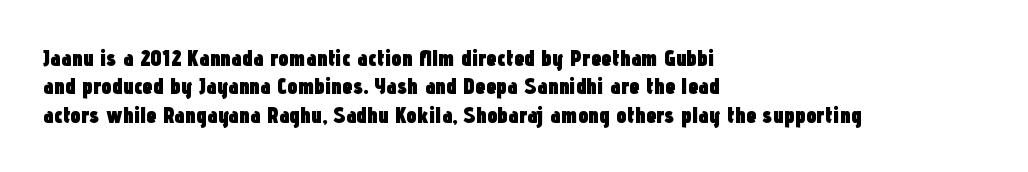
The image shows 23 px bold type, upright; set left-aligned, line spacing 1.23x, normal letter spacing, not underlined.
